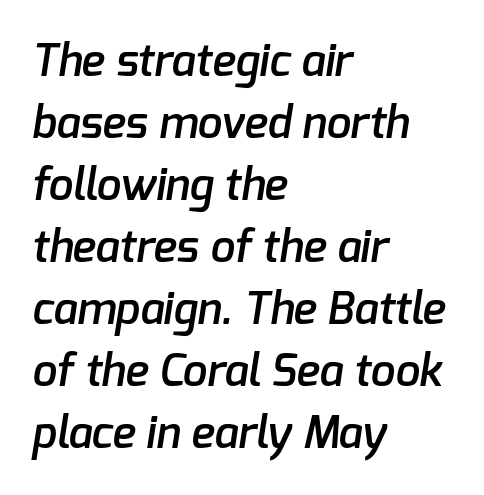
Leading: standard. Each letter keeps its own natural width here, so spacing adapts to shape. Typeset ragged right — the left edge is the straight one. Semibold letterforms, between regular and bold. This sample uses a sans-serif face.
